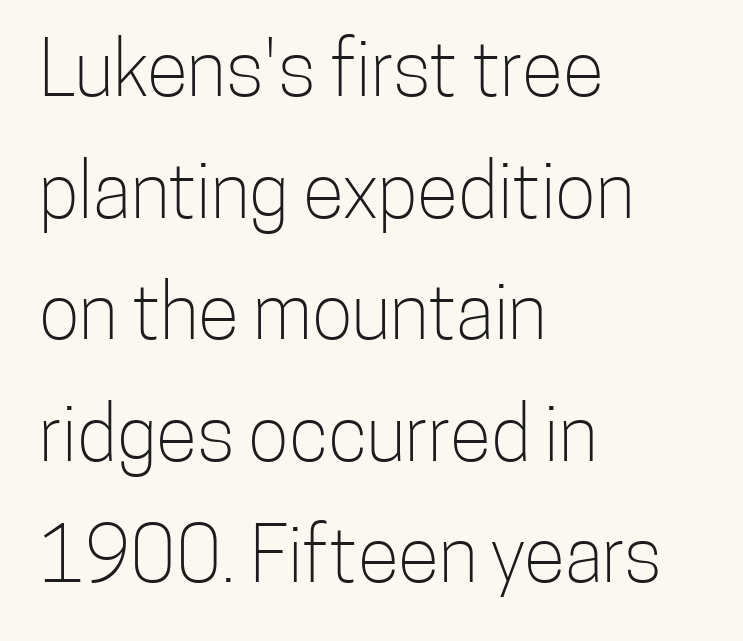
The image shows 76 px light, condensed sans-serif type, upright; set left-aligned, normal line spacing (1.6x), normal letter spacing, not underlined; low stroke contrast and a medium x-height.
